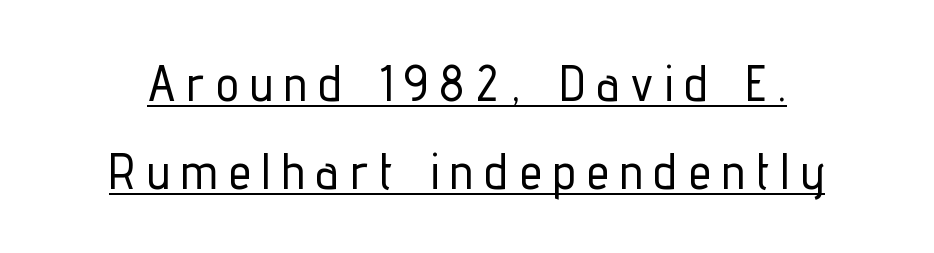
Q: Is the text italic (slanted)? A: No, it is upright.
Q: Is the typeface a serif or a sans-serif typeface? A: Sans-serif.
Q: Is the text underlined? A: Yes.
Q: Is the spacing between letters normal or unusually wide? A: Unusually wide.
Q: Width (condensed, normal, or wide)? A: Condensed.
Q: Stroke contrast? A: Low.
Q: x-height? A: Medium.
Q: Monospaced? A: No.
